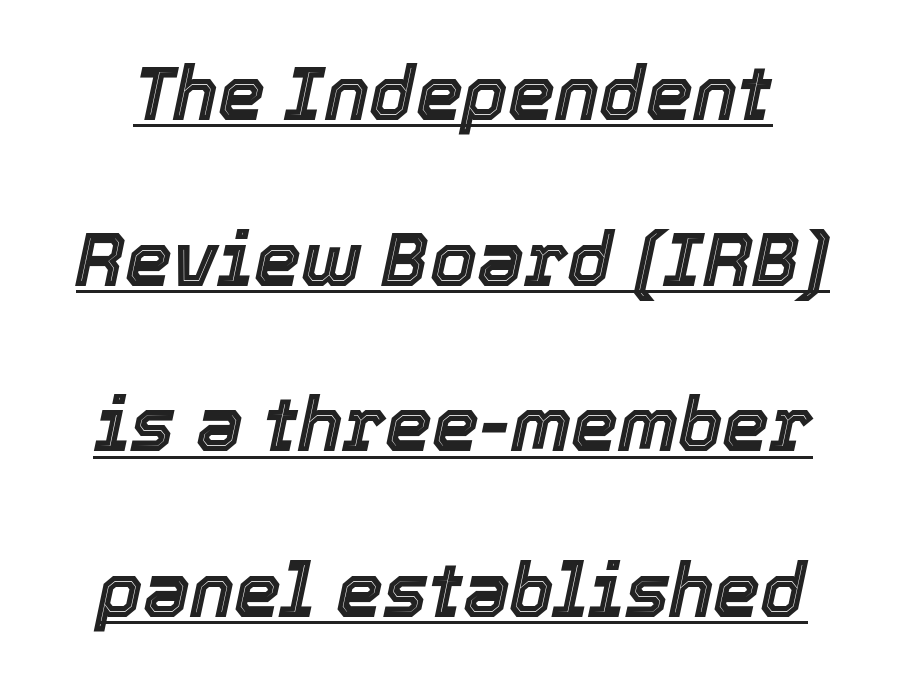
Q: Is the text italic (slanted)? A: Yes, it leans right by about 12 degrees.
Q: Is the text underlined? A: Yes.
Q: Is the spacing between letters normal or unusually wide? A: Normal.
Q: Is the spacing between lines tight, normal or loose? A: Loose.
Q: Width (condensed, normal, or wide)? A: Normal.
Q: x-height? A: Medium.
Q: Monospaced? A: No.
